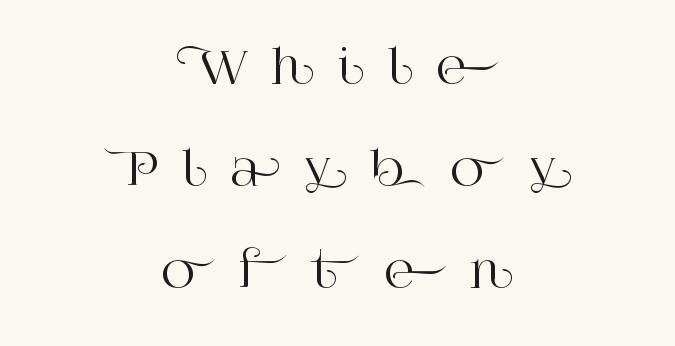
Q: Is the text italic (slanted)? A: No, it is upright.
Q: Is the typeface a serif or a sans-serif typeface? A: Serif.
Q: Is the text underlined? A: No.
Q: How is the paragraph aligned? A: Centered.
Q: Is the spacing between letters normal or unusually wide? A: Unusually wide.
Q: Is the spacing between lines tight, normal or loose? A: Loose.
Q: Width (condensed, normal, or wide)? A: Normal.
Q: Stroke contrast? A: High.
Q: x-height? A: Large.
Q: Monospaced? A: No.
